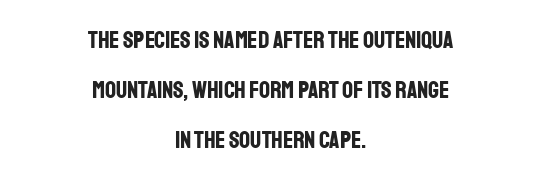
Honestly, there is no underline to notice here at all. Chunky letters — that's bold for sure. Here the glyphs are tracked normally, forming tight word shapes. The designer dialed line spacing up above the default.
